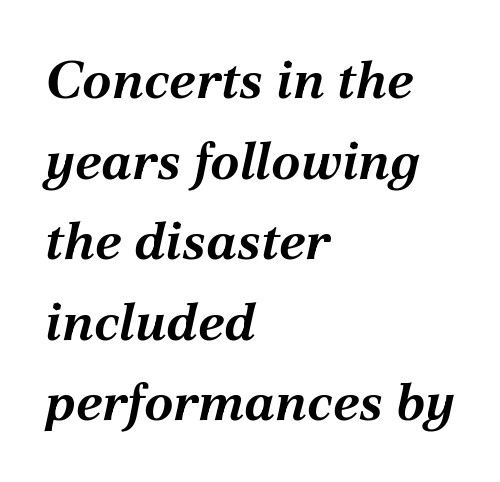
Check the space under the baseline: it is left empty. Proportional: the letters do not fall into vertical columns. In terms of leading, this rendering sits right in the middle. Its strokes are broad and dark, the hallmark of bold type. Italic? Definitely — the glyphs are oblique. Alignment: flush left.
